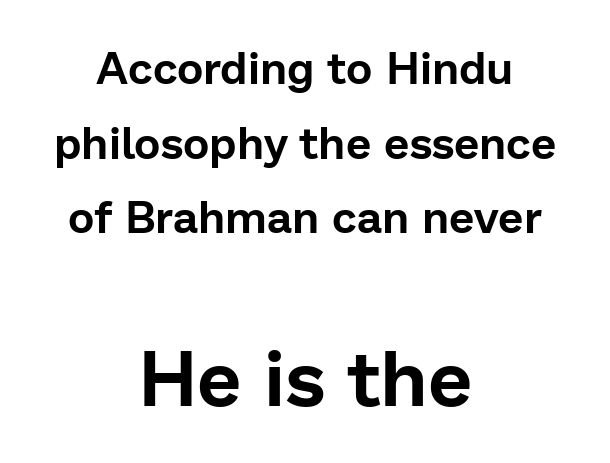
Q: Is the text italic (slanted)? A: No, it is upright.
Q: Is the typeface a serif or a sans-serif typeface? A: Sans-serif.
Q: Is the text underlined? A: No.
Q: How is the paragraph aligned? A: Centered.
Q: Is the spacing between letters normal or unusually wide? A: Normal.
Q: Is the spacing between lines tight, normal or loose? A: Normal.
Q: Which block of text is set in a larger size, the first (top) or the second (bottom)? A: The second (bottom) one.
Q: Width (condensed, normal, or wide)? A: Normal.
Q: Stroke contrast? A: Low.
Q: x-height? A: Medium.
Q: Monospaced? A: No.
